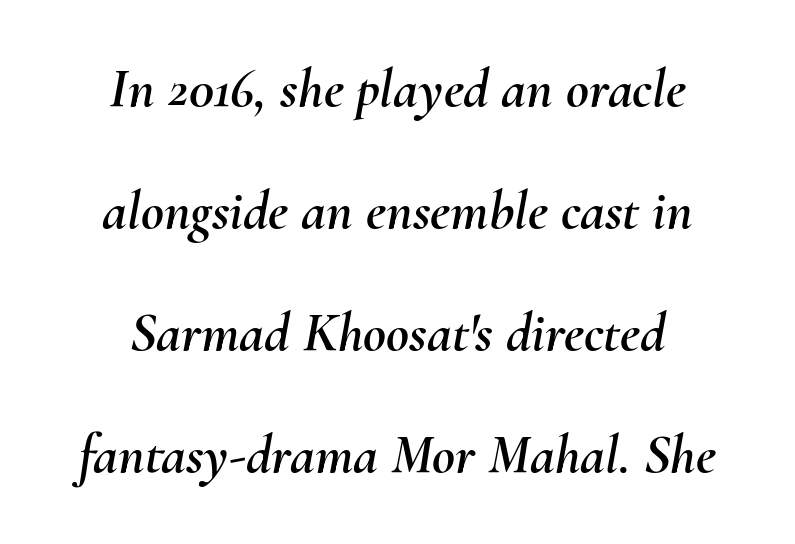
{"italic": "yes", "lean": "right", "slant_degrees": 10, "width": "normal", "stroke_contrast": "medium", "x_height": "small", "monospaced": "no", "underline": "no", "align": "center", "line_spacing": "loose", "line_spacing_ratio": 2.18, "letter_spacing": "normal", "letter_spacing_em": 0.0, "glyph_px": 56}
